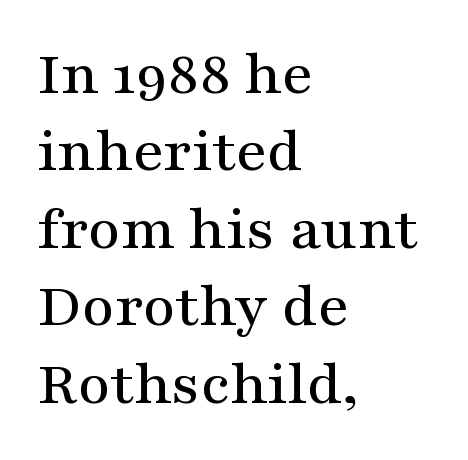
Q: Is the text italic (slanted)? A: No, it is upright.
Q: Is the typeface a serif or a sans-serif typeface? A: Serif.
Q: Is the text underlined? A: No.
Q: How is the paragraph aligned? A: Left-aligned.
Q: Is the spacing between letters normal or unusually wide? A: Normal.
Q: Width (condensed, normal, or wide)? A: Wide.
Q: Stroke contrast? A: Medium.
Q: x-height? A: Medium.
Q: Monospaced? A: No.
